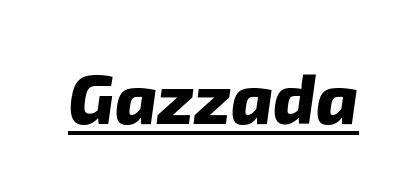
Typesetter's note: full bold, strokes at maximum text heaviness. A typesetter would mark this as italic. Looks like regular typesetting: each glyph gets only the width it needs. A typographer would call this underscored text. Characters follow at the spacing the type designer built in.
